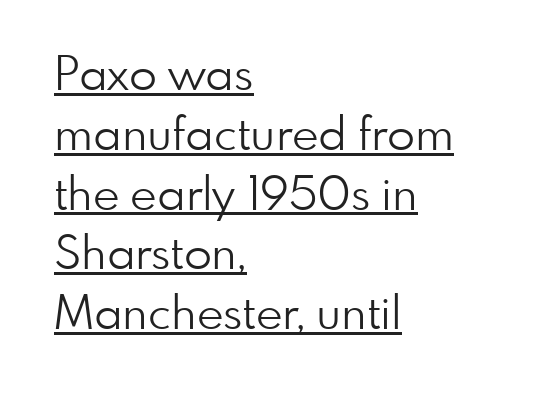
{"serif": "no", "italic": "no", "bold": "no", "weight": "light", "width": "normal", "stroke_contrast": "low", "x_height": "small", "monospaced": "no", "underline": "yes", "align": "left", "line_spacing": "normal", "line_spacing_ratio": 1.3, "letter_spacing": "normal", "letter_spacing_em": 0.0, "glyph_px": 46}
